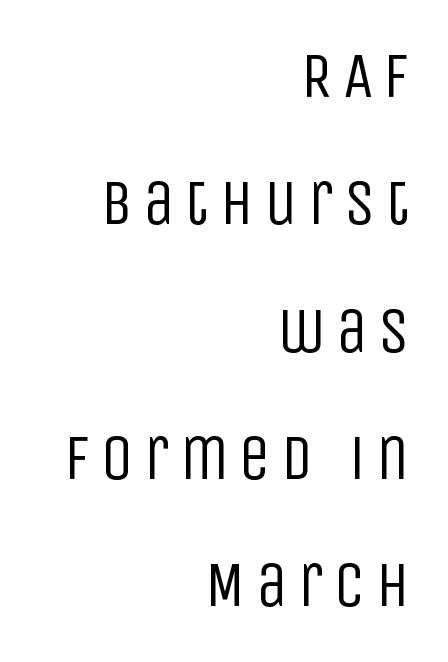
Q: Is the text bold? A: No.
Q: Is the text italic (slanted)? A: No, it is upright.
Q: Is the typeface a serif or a sans-serif typeface? A: Sans-serif.
Q: Is the text underlined? A: No.
Q: How is the paragraph aligned? A: Right-aligned.
Q: Is the spacing between lines tight, normal or loose? A: Loose.
Q: Width (condensed, normal, or wide)? A: Condensed.
Q: Stroke contrast? A: Low.
Q: x-height? A: Large.
Q: Monospaced? A: No.
